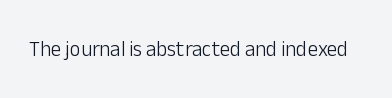
{"italic": "no", "bold": "no", "underline": "no", "letter_spacing": "normal", "letter_spacing_em": 0.0, "glyph_px": 21}
